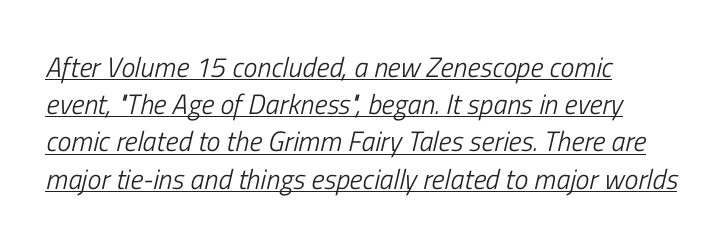
Tracking value appears to be zero — textbook default spacing. This sample uses an oblique cut, with every glyph tilted off the vertical. Evenly set lines give the paragraph a standard silhouette. This is underlined copy, the kind a proofreader might mark for attention. Do the characters align in a grid? No, the font is proportional.
